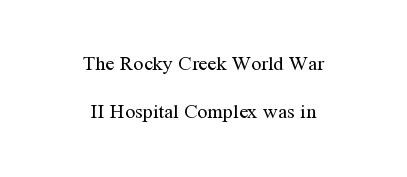
Caption: multi-line text, centered on the measure. The line texture is even and compact thanks to regular tracking. Characters remain perfectly vertical along every line. Reading down the column, the eye jumps a long way to each next line.
